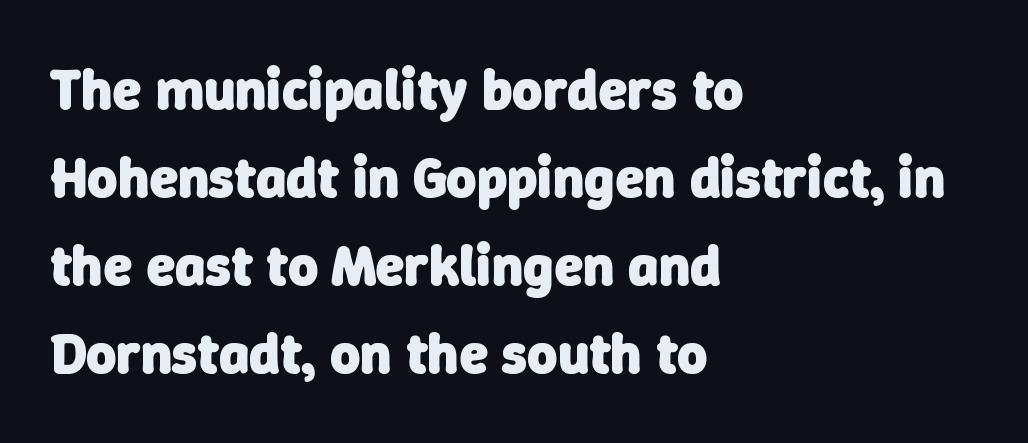
Q: Is the text bold? A: Yes.
Q: Is the typeface a serif or a sans-serif typeface? A: Sans-serif.
Q: Is the text underlined? A: No.
Q: How is the paragraph aligned? A: Left-aligned.
Q: Is the spacing between letters normal or unusually wide? A: Normal.
Q: Is the spacing between lines tight, normal or loose? A: Normal.
Q: Width (condensed, normal, or wide)? A: Normal.
Q: Stroke contrast? A: Low.
Q: x-height? A: Medium.
Q: Monospaced? A: No.
